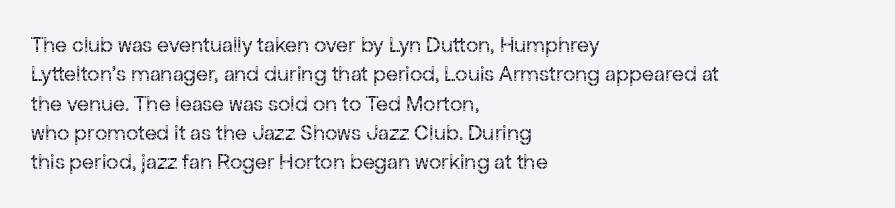
Caption: face not bold, strokes unweighted. Whoever set this chose a conventional vertical rhythm. This sample uses plain, unmodified letter spacing. The lettering stays uniformly vertical, giving the passage a roman look. Rule under the text: the space is simply empty.
